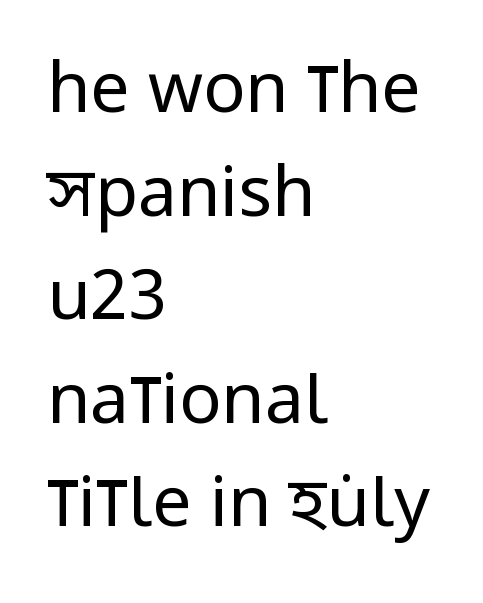
Q: Is the text bold? A: No.
Q: Is the text italic (slanted)? A: No, it is upright.
Q: Is the typeface a serif or a sans-serif typeface? A: Sans-serif.
Q: Is the text underlined? A: No.
Q: How is the paragraph aligned? A: Left-aligned.
Q: Is the spacing between letters normal or unusually wide? A: Normal.
Q: Is the spacing between lines tight, normal or loose? A: Normal.
Q: Width (condensed, normal, or wide)? A: Condensed.
Q: Stroke contrast? A: Low.
Q: x-height? A: Large.
Q: Monospaced? A: No.
